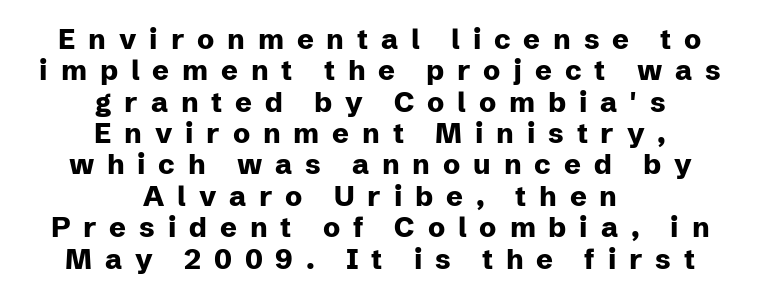
The image shows 28 px heavy sans-serif type, upright; set centered, tight line spacing (1.12x), unusually wide letter spacing (+0.46 em), not underlined; low stroke contrast and a medium x-height.
